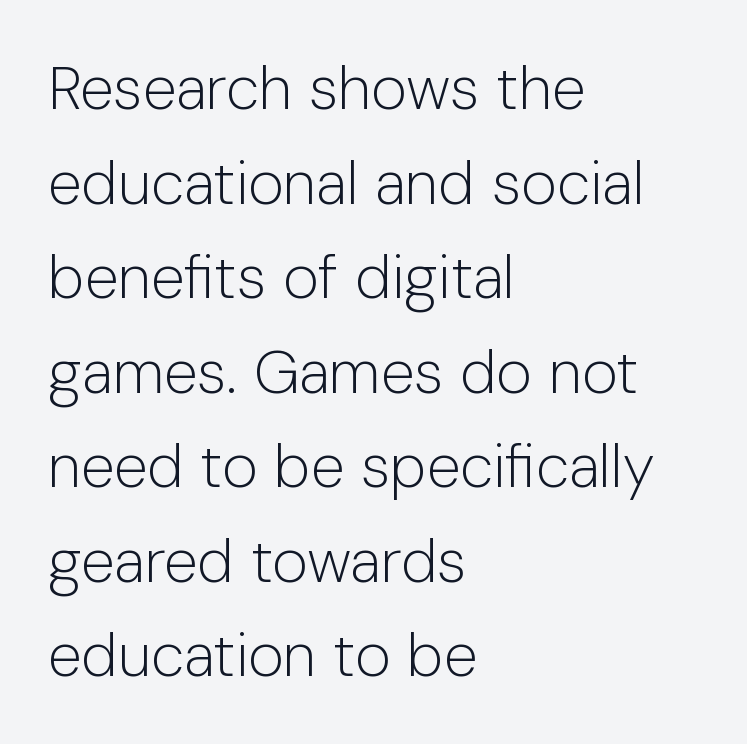
Beneath every word, the page is bare. The letters stand upright; this is a roman face. A typesetter would label this face a sans. Looks like regular typesetting: each glyph gets only the width it needs. If you measured baseline to baseline, you'd find a middling distance.
